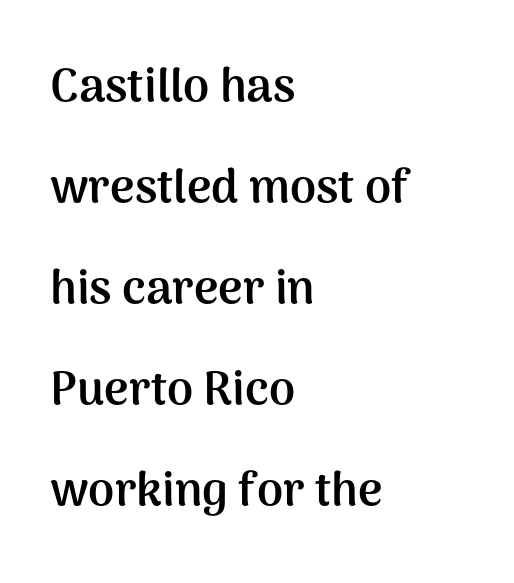
{"serif": "no", "italic": "no", "bold": "yes", "weight": "semibold", "width": "normal", "stroke_contrast": "medium", "x_height": "medium", "monospaced": "no", "underline": "no", "align": "left", "line_spacing": "loose", "line_spacing_ratio": 2.15, "letter_spacing": "normal", "letter_spacing_em": 0.0, "glyph_px": 47}
